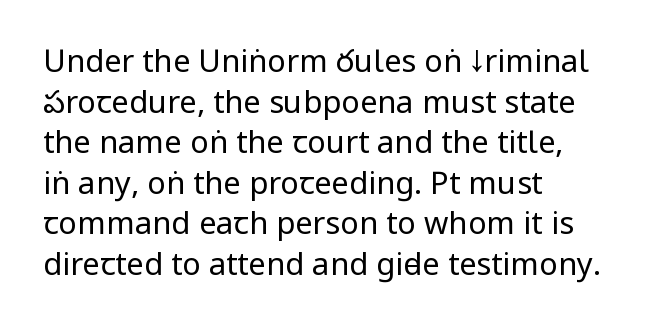
Q: Is the text bold? A: No.
Q: Is the text italic (slanted)? A: No, it is upright.
Q: Is the typeface a serif or a sans-serif typeface? A: Sans-serif.
Q: Is the text underlined? A: No.
Q: How is the paragraph aligned? A: Left-aligned.
Q: Is the spacing between letters normal or unusually wide? A: Normal.
Q: Is the spacing between lines tight, normal or loose? A: Normal.
Q: Width (condensed, normal, or wide)? A: Condensed.
Q: Stroke contrast? A: Low.
Q: x-height? A: Large.
Q: Monospaced? A: No.
